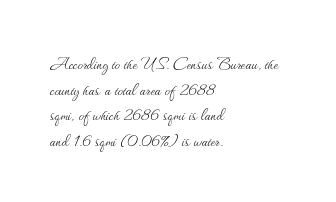
The image shows 21 px text type; set left-aligned, line spacing 1.22x, normal letter spacing, not underlined.
